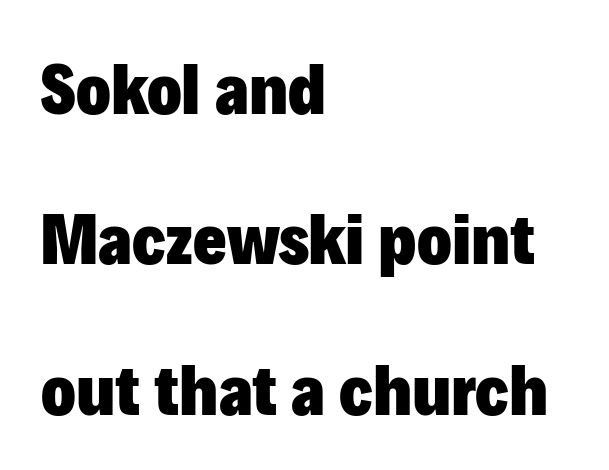
{"serif": "no", "italic": "no", "bold": "yes", "weight": "heavy", "width": "normal", "stroke_contrast": "low", "x_height": "medium", "monospaced": "no", "underline": "no", "align": "left", "line_spacing": "loose", "line_spacing_ratio": 2.09, "letter_spacing": "normal", "letter_spacing_em": 0.0, "glyph_px": 72}
